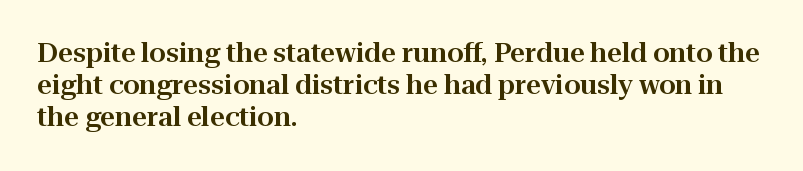
You could call the tracking neutral — neither tight nor loose. Posture: upright roman. Which margin do the lines hug? The left one — the right edge is uneven. Decoration check: the copy has no underline.
